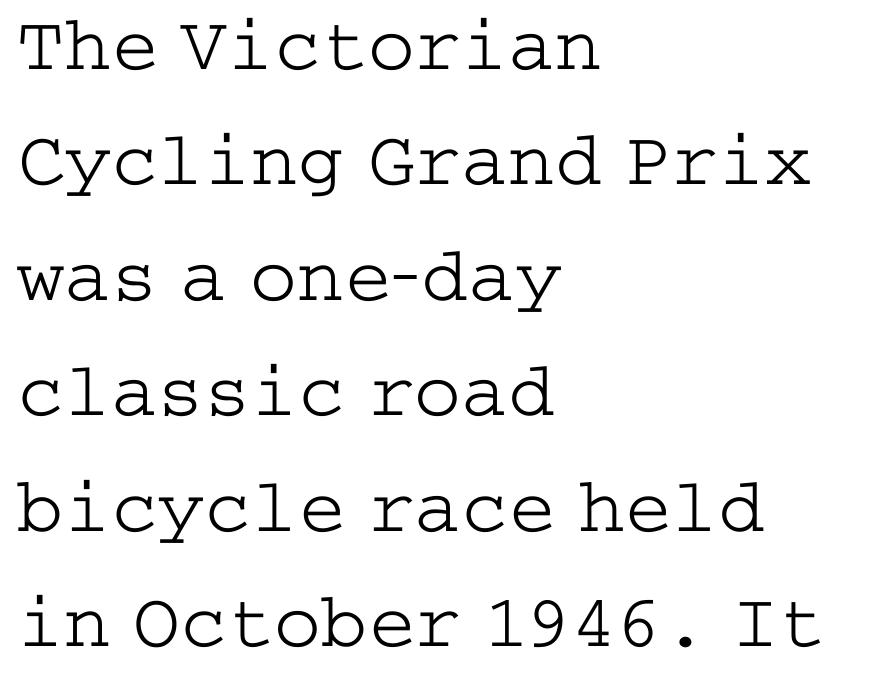
Q: Is the text bold? A: No.
Q: Is the text italic (slanted)? A: No, it is upright.
Q: Is the typeface a serif or a sans-serif typeface? A: Serif.
Q: Is the text underlined? A: No.
Q: How is the paragraph aligned? A: Left-aligned.
Q: Is the spacing between letters normal or unusually wide? A: Normal.
Q: Is the spacing between lines tight, normal or loose? A: Normal.
Q: Width (condensed, normal, or wide)? A: Wide.
Q: Stroke contrast? A: Low.
Q: x-height? A: Medium.
